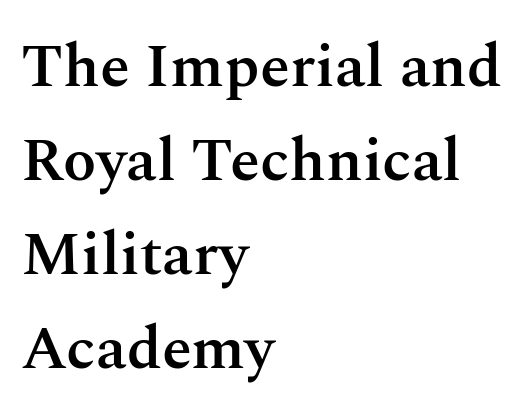
The image shows 61 px semibold serif type, upright; set left-aligned, normal line spacing (1.54x), normal letter spacing, not underlined; medium stroke contrast and a medium x-height.
